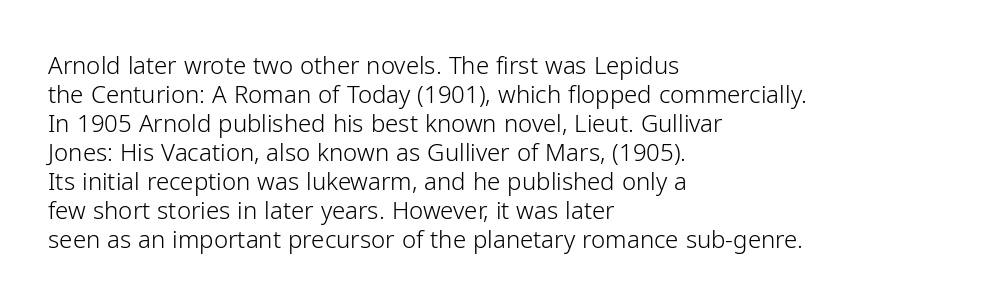
{"italic": "no", "bold": "no", "underline": "no", "align": "left", "line_spacing_ratio": 1.21, "letter_spacing": "normal", "letter_spacing_em": 0.0, "glyph_px": 24}
